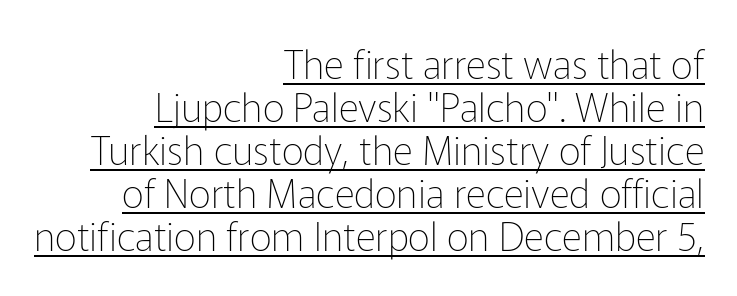
The space between consecutive lines is stingy. A quiet, ordinary-to-light weight characterises the typeface. The type is set solid horizontally, with unmodified tracking. The designer went with a sans here, leaving each stem footless.
